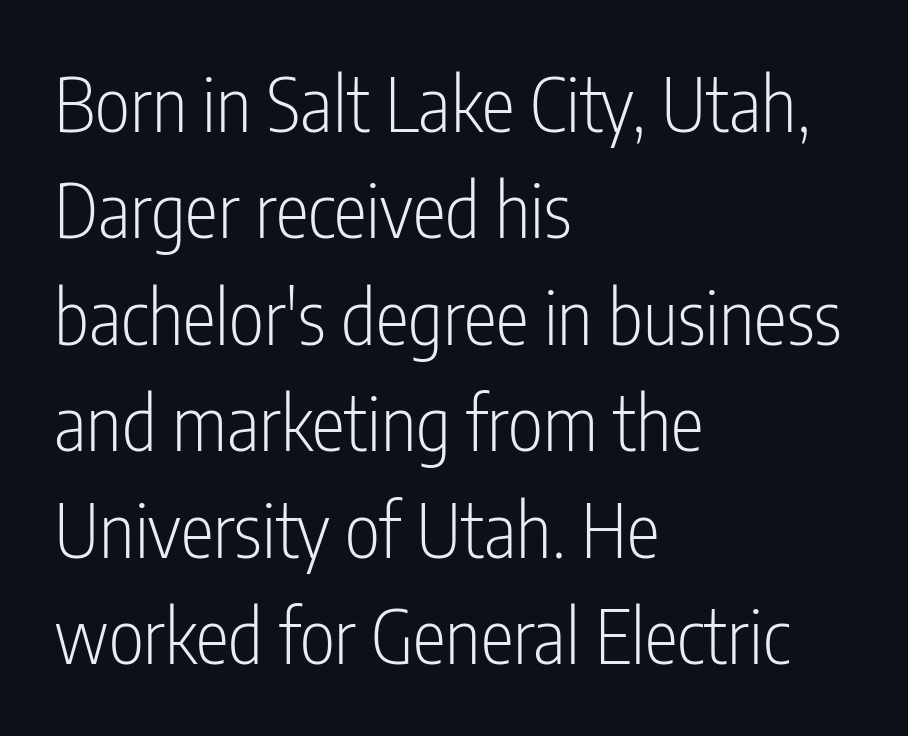
{"serif": "no", "italic": "no", "bold": "no", "weight": "light", "width": "condensed", "stroke_contrast": "low", "x_height": "medium", "monospaced": "no", "underline": "no", "align": "left", "line_spacing": "normal", "line_spacing_ratio": 1.42, "letter_spacing": "normal", "letter_spacing_em": 0.0, "glyph_px": 75}
